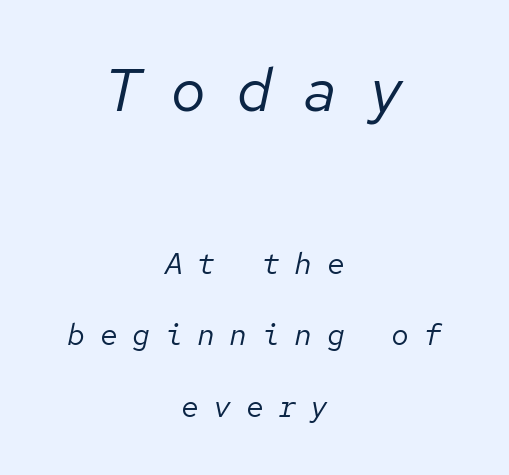
Q: Is the text bold? A: No.
Q: Is the text italic (slanted)? A: Yes, it leans right by about 12 degrees.
Q: Is the text underlined? A: No.
Q: How is the paragraph aligned? A: Centered.
Q: Is the spacing between letters normal or unusually wide? A: Unusually wide.
Q: Is the spacing between lines tight, normal or loose? A: Loose.
Q: Which block of text is set in a larger size, the first (top) or the second (bottom)? A: The first (top) one.
Q: Width (condensed, normal, or wide)? A: Normal.
Q: Stroke contrast? A: Low.
Q: x-height? A: Medium.
Q: Monospaced? A: Yes.
